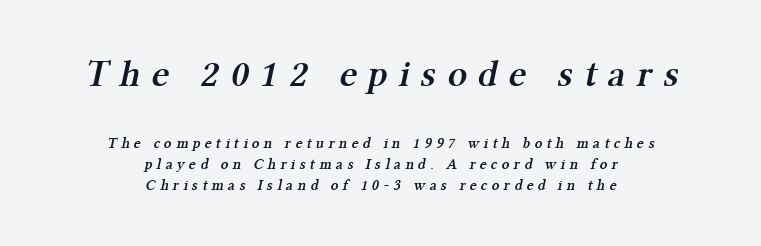
The image shows 38 px semibold serif type; set centered, normal line spacing (1.37x), unusually wide letter spacing (+0.29 em), not underlined; the first (top) block is 2.53x larger; medium stroke contrast and a medium x-height.
